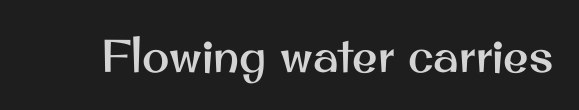
Q: Is the text italic (slanted)? A: No, it is upright.
Q: Is the typeface a serif or a sans-serif typeface? A: Sans-serif.
Q: Is the text underlined? A: No.
Q: Is the spacing between letters normal or unusually wide? A: Normal.
Q: Width (condensed, normal, or wide)? A: Normal.
Q: Stroke contrast? A: Medium.
Q: x-height? A: Small.
Q: Monospaced? A: No.
